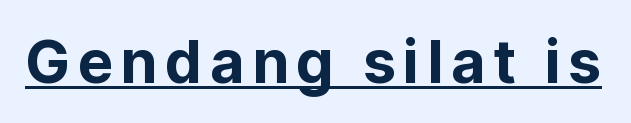
The image shows 59 px sans-serif type, upright; set underlined; low stroke contrast and a medium x-height.
